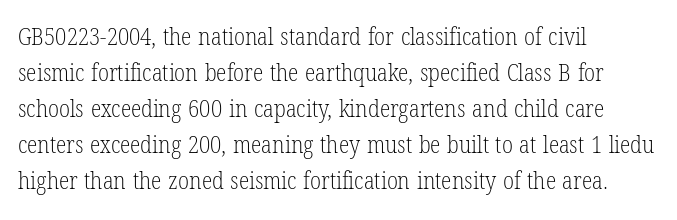
There is no visible air inserted between adjacent glyphs. The rendering anchors every line to the left-hand side. Counters stay open thanks to moderate or lighter strokes. Is there much room between lines? A standard amount, neither cramped nor airy. Type without underlining.
